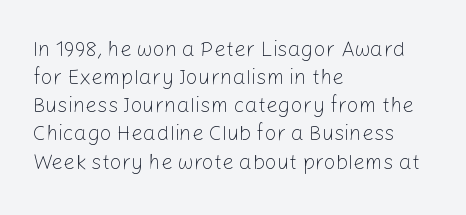
The image shows 21 px text type, upright; set left-aligned, normal line spacing (1.34x), normal letter spacing, not underlined.
